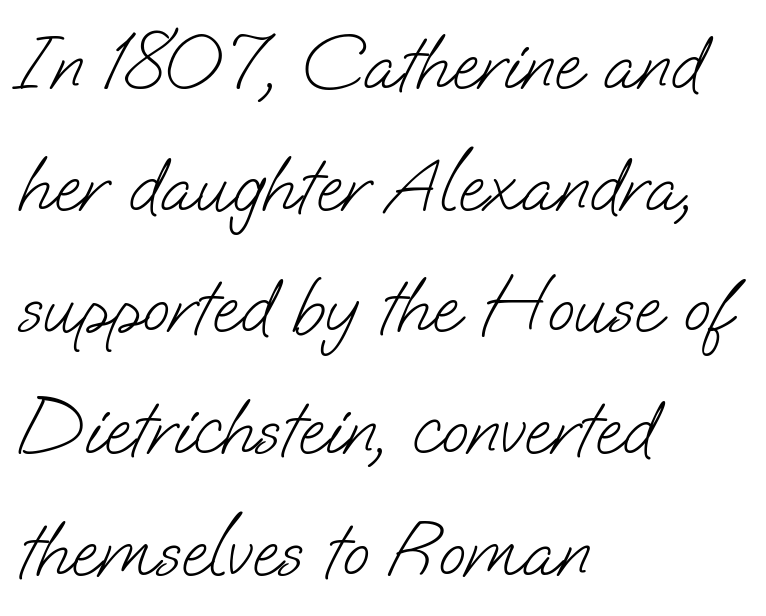
Q: Is the text bold? A: No.
Q: Is the typeface a serif or a sans-serif typeface? A: Sans-serif.
Q: Is the text underlined? A: No.
Q: How is the paragraph aligned? A: Left-aligned.
Q: Is the spacing between letters normal or unusually wide? A: Normal.
Q: Is the spacing between lines tight, normal or loose? A: Normal.
Q: Width (condensed, normal, or wide)? A: Normal.
Q: Stroke contrast? A: Low.
Q: x-height? A: Small.
Q: Monospaced? A: No.
